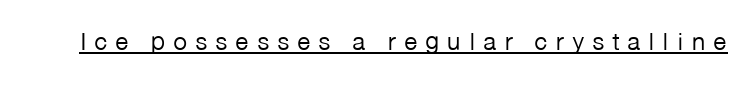
Q: Is the text bold? A: No.
Q: Is the text italic (slanted)? A: No, it is upright.
Q: Is the text underlined? A: Yes.
Q: Is the spacing between letters normal or unusually wide? A: Unusually wide.
